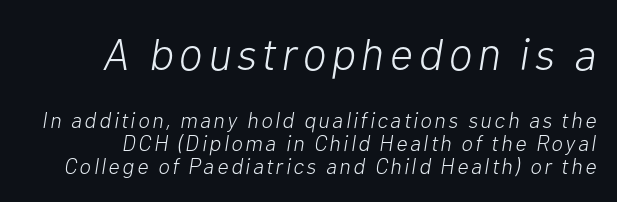
The rendering uses a small line-height, squeezing the rows. Quick note: underline off. Italic? Definitely — the glyphs are oblique. The letterforms sit at book weight or below. Each letter keeps its own natural width here, so spacing adapts to shape. The composition opens big and finishes small.
